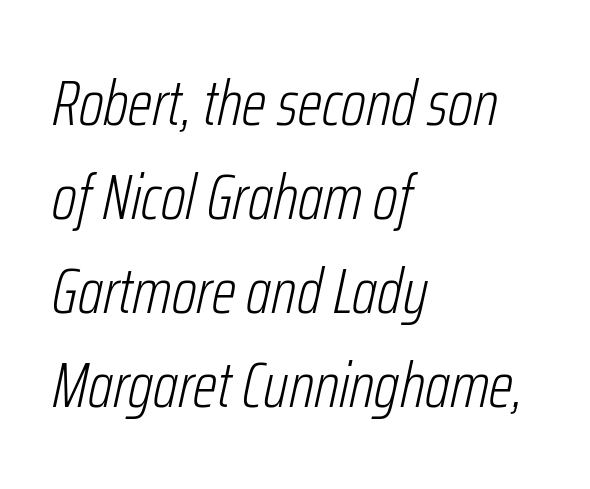
Q: Is the text bold? A: No.
Q: Is the text italic (slanted)? A: Yes, it leans right by about 12 degrees.
Q: Is the text underlined? A: No.
Q: How is the paragraph aligned? A: Left-aligned.
Q: Is the spacing between letters normal or unusually wide? A: Normal.
Q: Is the spacing between lines tight, normal or loose? A: Normal.
Q: Width (condensed, normal, or wide)? A: Condensed.
Q: Stroke contrast? A: Low.
Q: x-height? A: Medium.
Q: Monospaced? A: No.
